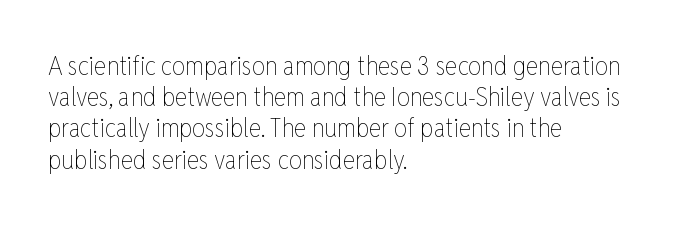
{"italic": "no", "bold": "no", "underline": "no", "align": "left", "line_spacing_ratio": 1.2, "letter_spacing": "normal", "letter_spacing_em": 0.0, "glyph_px": 26}
